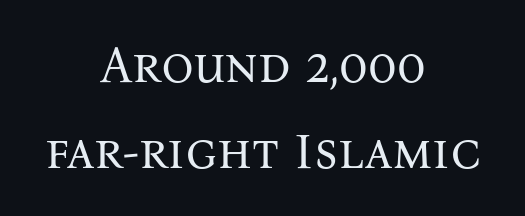
The image shows 51 px regular-weight serif type, upright; set centered, normal line spacing (1.68x), normal letter spacing, not underlined; medium stroke contrast and a medium x-height.
